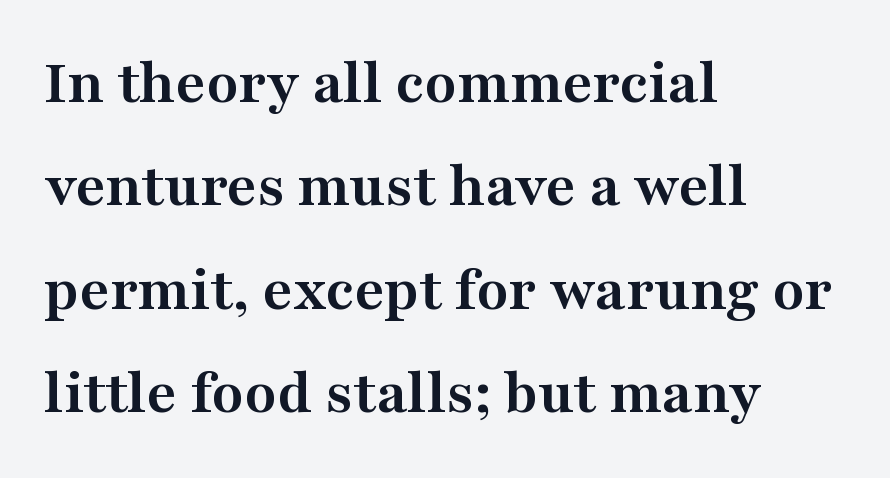
{"serif": "yes", "italic": "no", "bold": "yes", "weight": "semibold", "width": "wide", "stroke_contrast": "medium", "x_height": "medium", "monospaced": "no", "underline": "no", "align": "left", "line_spacing": "normal", "line_spacing_ratio": 1.59, "letter_spacing": "normal", "letter_spacing_em": 0.0, "glyph_px": 65}
